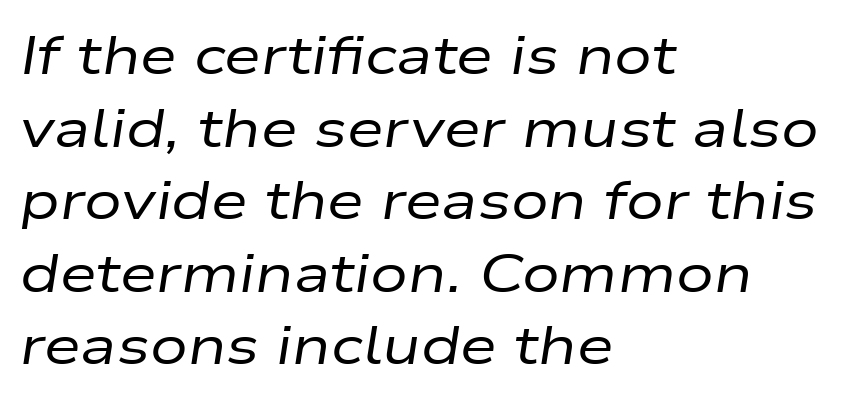
Q: Is the text bold? A: No.
Q: Is the text italic (slanted)? A: Yes, it leans right by about 9 degrees.
Q: Is the text underlined? A: No.
Q: How is the paragraph aligned? A: Left-aligned.
Q: Is the spacing between letters normal or unusually wide? A: Normal.
Q: Is the spacing between lines tight, normal or loose? A: Normal.
Q: Width (condensed, normal, or wide)? A: Wide.
Q: Stroke contrast? A: Low.
Q: x-height? A: Medium.
Q: Monospaced? A: No.
